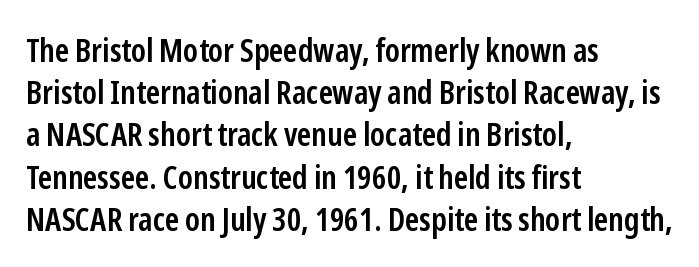
Students, observe: this is what conventionally led text looks like. The string is rendered with underlining switched off. Varying glyph widths throughout — classic text-font behaviour. The rag falls on the right side of this text block.
